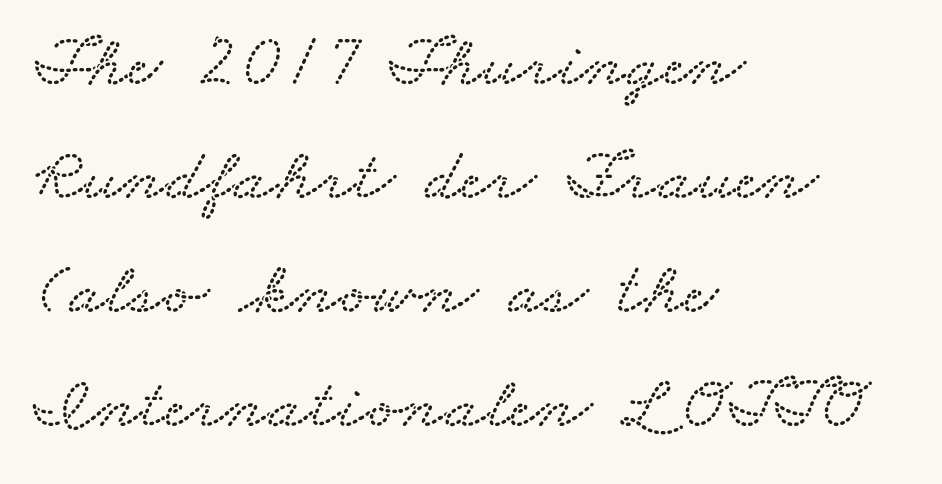
Q: Is the text underlined? A: No.
Q: How is the paragraph aligned? A: Left-aligned.
Q: Is the spacing between letters normal or unusually wide? A: Normal.
Q: Is the spacing between lines tight, normal or loose? A: Normal.
Q: Width (condensed, normal, or wide)? A: Wide.
Q: Stroke contrast? A: Low.
Q: x-height? A: Small.
Q: Monospaced? A: No.
